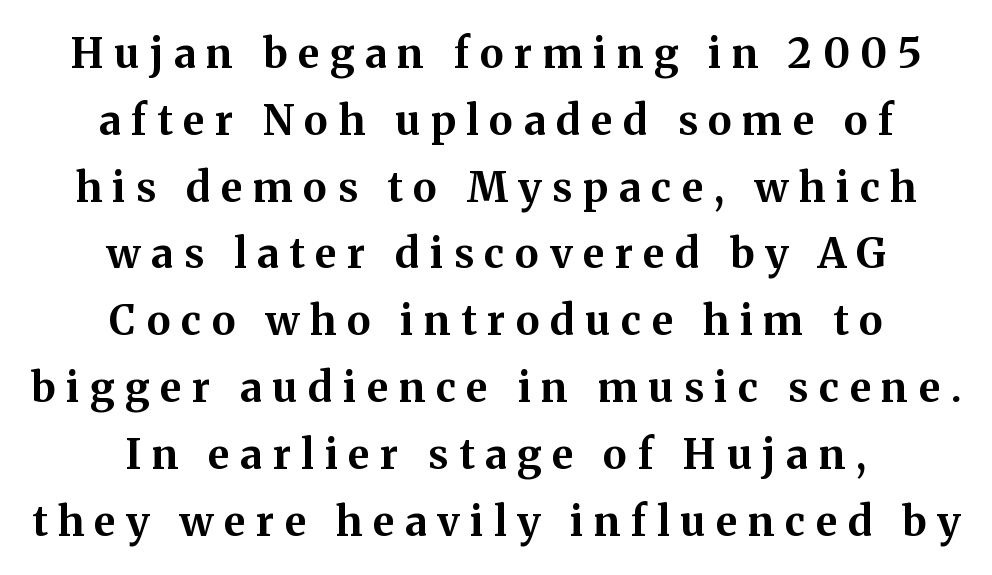
Q: Is the text bold? A: Yes.
Q: Is the text italic (slanted)? A: No, it is upright.
Q: Is the typeface a serif or a sans-serif typeface? A: Serif.
Q: Is the text underlined? A: No.
Q: How is the paragraph aligned? A: Centered.
Q: Is the spacing between letters normal or unusually wide? A: Unusually wide.
Q: Is the spacing between lines tight, normal or loose? A: Normal.
Q: Width (condensed, normal, or wide)? A: Normal.
Q: Stroke contrast? A: Medium.
Q: x-height? A: Medium.
Q: Monospaced? A: No.
